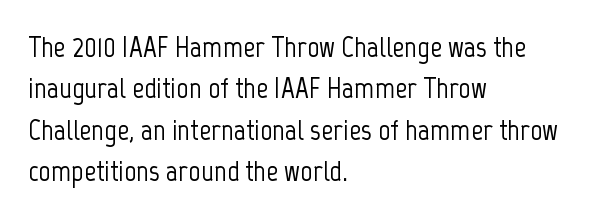
All the whitespace from short lines collects on the right. Nothing unusual about the tracking: characters are spaced as the font intends. Line spacing here is normal. Type style note: lacks serifs. The passage shown is typed in a proportional face where columns would drift. This rendering features lettering with no underline.
